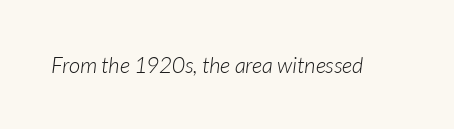
The image shows 22 px text type, italic (leaning right); set normal letter spacing, not underlined.
